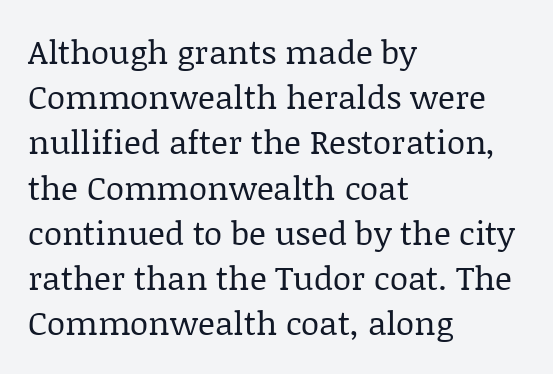
The image shows 33 px regular-weight serif type, upright; set left-aligned, normal line spacing (1.37x), normal letter spacing, not underlined; low stroke contrast and a large x-height.
